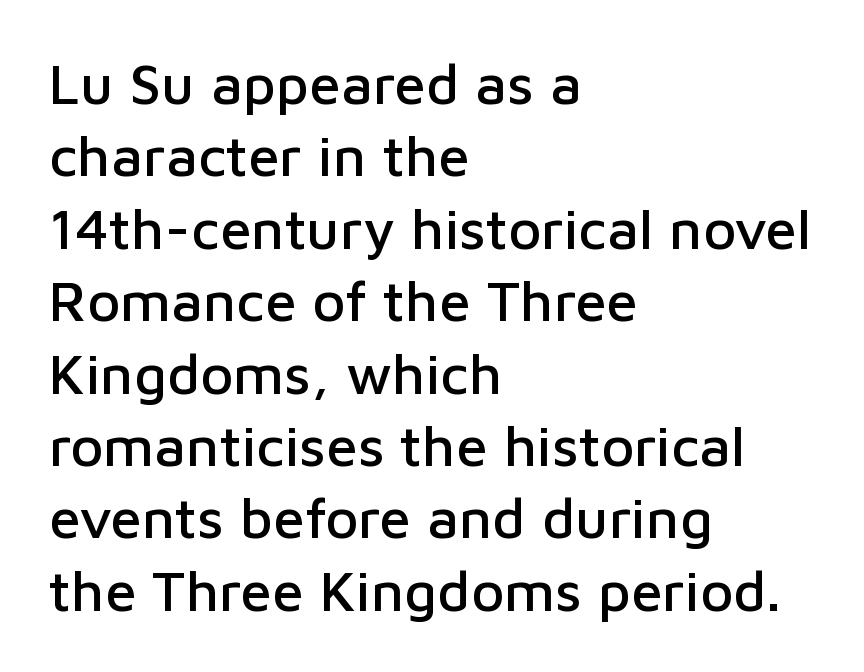
{"serif": "no", "italic": "no", "width": "normal", "stroke_contrast": "low", "x_height": "medium", "monospaced": "no", "underline": "no", "align": "left", "line_spacing": "normal", "line_spacing_ratio": 1.27, "letter_spacing": "normal", "letter_spacing_em": 0.0, "glyph_px": 57}
